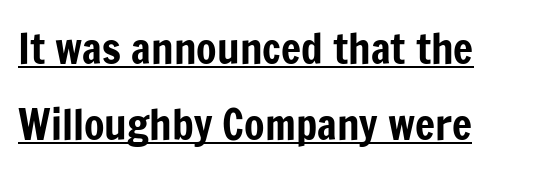
{"serif": "no", "italic": "no", "width": "condensed", "stroke_contrast": "low", "x_height": "medium", "monospaced": "no", "underline": "yes", "line_spacing_ratio": 1.81, "letter_spacing": "normal", "letter_spacing_em": 0.0, "glyph_px": 42}
